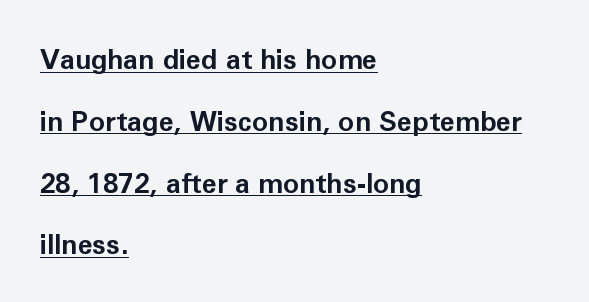
Q: Is the text bold? A: Yes.
Q: Is the text italic (slanted)? A: No, it is upright.
Q: Is the text underlined? A: Yes.
Q: How is the paragraph aligned? A: Left-aligned.
Q: Is the spacing between letters normal or unusually wide? A: Normal.
Q: Is the spacing between lines tight, normal or loose? A: Loose.
